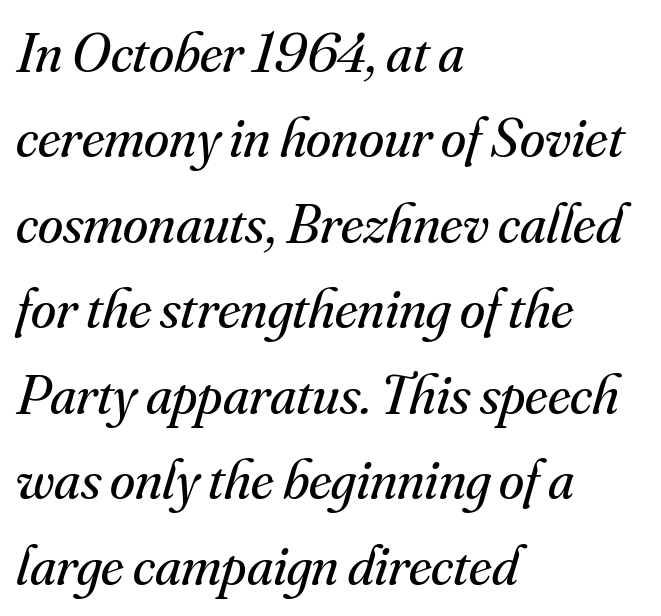
The image shows 57 px regular-weight serif type, italic (leaning right); set left-aligned, normal line spacing (1.5x), normal letter spacing, not underlined; medium stroke contrast and a small x-height.
